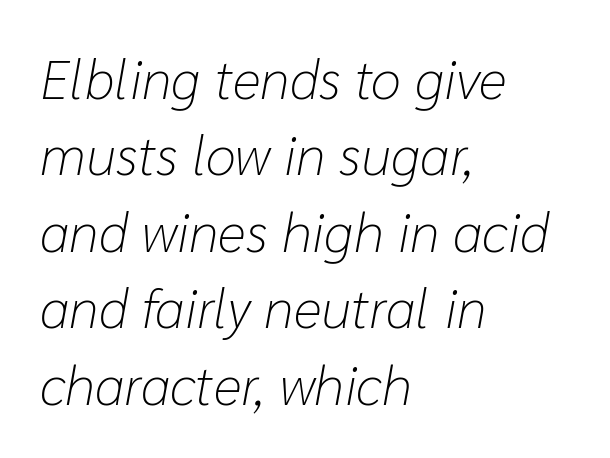
{"italic": "yes", "lean": "right", "slant_degrees": 10, "bold": "no", "weight": "light", "width": "normal", "stroke_contrast": "low", "x_height": "medium", "monospaced": "no", "underline": "no", "align": "left", "line_spacing": "normal", "line_spacing_ratio": 1.39, "letter_spacing": "normal", "letter_spacing_em": 0.0, "glyph_px": 55}
